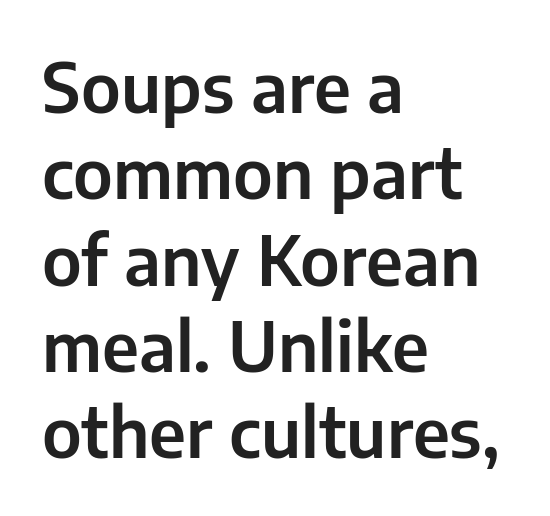
{"serif": "no", "italic": "no", "width": "normal", "stroke_contrast": "low", "x_height": "medium", "monospaced": "no", "underline": "no", "align": "left", "line_spacing": "normal", "line_spacing_ratio": 1.27, "letter_spacing": "normal", "letter_spacing_em": 0.0, "glyph_px": 68}
